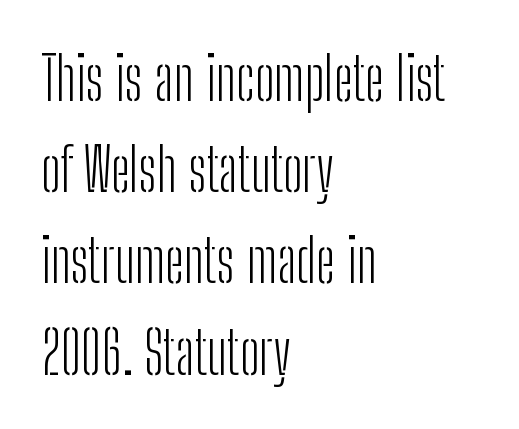
{"serif": "no", "italic": "no", "bold": "no", "weight": "light", "width": "condensed", "stroke_contrast": "low", "x_height": "medium", "monospaced": "no", "underline": "no", "align": "left", "line_spacing": "normal", "line_spacing_ratio": 1.52, "letter_spacing": "normal", "letter_spacing_em": 0.0, "glyph_px": 60}
